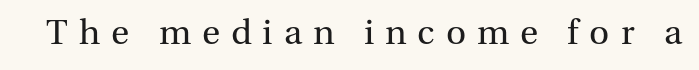
Q: Is the text bold? A: No.
Q: Is the text italic (slanted)? A: No, it is upright.
Q: Is the typeface a serif or a sans-serif typeface? A: Serif.
Q: Is the text underlined? A: No.
Q: Is the spacing between letters normal or unusually wide? A: Unusually wide.
Q: Width (condensed, normal, or wide)? A: Normal.
Q: Stroke contrast? A: Medium.
Q: x-height? A: Medium.
Q: Monospaced? A: No.
